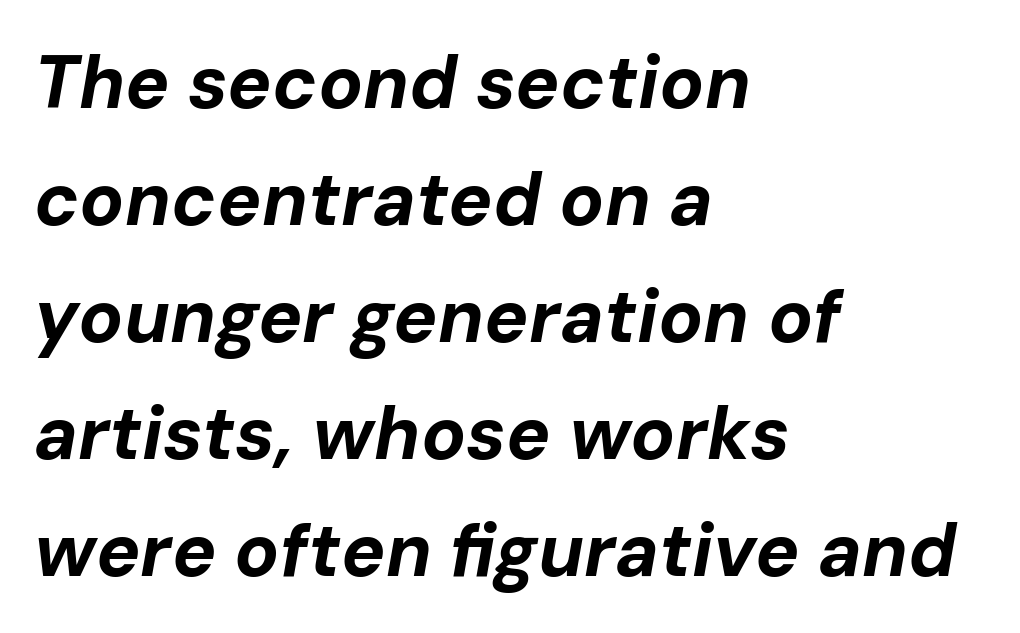
Q: Is the text bold? A: Yes.
Q: Is the text italic (slanted)? A: Yes, it leans right by about 10 degrees.
Q: Is the text underlined? A: No.
Q: How is the paragraph aligned? A: Left-aligned.
Q: Is the spacing between letters normal or unusually wide? A: Normal.
Q: Is the spacing between lines tight, normal or loose? A: Normal.
Q: Width (condensed, normal, or wide)? A: Normal.
Q: Stroke contrast? A: Low.
Q: x-height? A: Medium.
Q: Monospaced? A: No.
